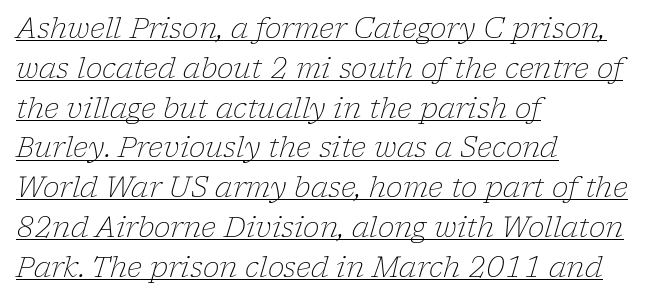
{"serif": "yes", "italic": "yes", "lean": "right", "slant_degrees": 17, "bold": "no", "weight": "light", "width": "normal", "stroke_contrast": "low", "x_height": "medium", "monospaced": "no", "underline": "yes", "align": "left", "line_spacing": "normal", "line_spacing_ratio": 1.42, "letter_spacing": "normal", "letter_spacing_em": 0.0, "glyph_px": 28}
